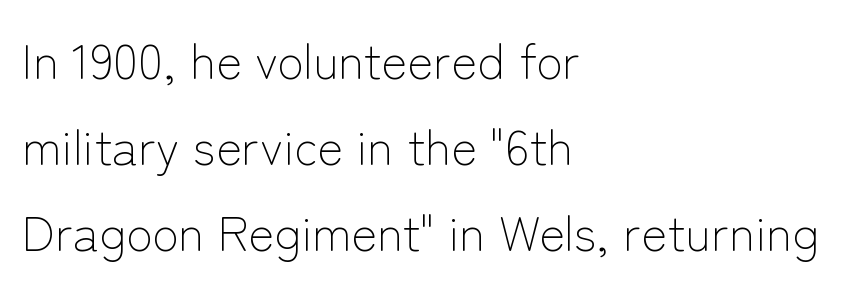
Q: Is the text bold? A: No.
Q: Is the text italic (slanted)? A: No, it is upright.
Q: Is the typeface a serif or a sans-serif typeface? A: Sans-serif.
Q: Is the text underlined? A: No.
Q: How is the paragraph aligned? A: Left-aligned.
Q: Is the spacing between letters normal or unusually wide? A: Normal.
Q: Width (condensed, normal, or wide)? A: Normal.
Q: Stroke contrast? A: Low.
Q: x-height? A: Medium.
Q: Monospaced? A: No.
